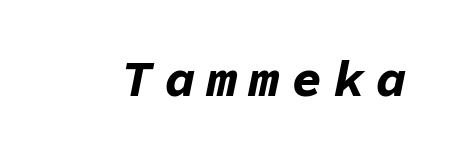
{"italic": "yes", "lean": "right", "slant_degrees": 11, "bold": "yes", "weight": "bold", "width": "normal", "stroke_contrast": "low", "x_height": "medium", "monospaced": "yes", "underline": "no", "letter_spacing": "wide", "letter_spacing_em": 0.23, "glyph_px": 51}
